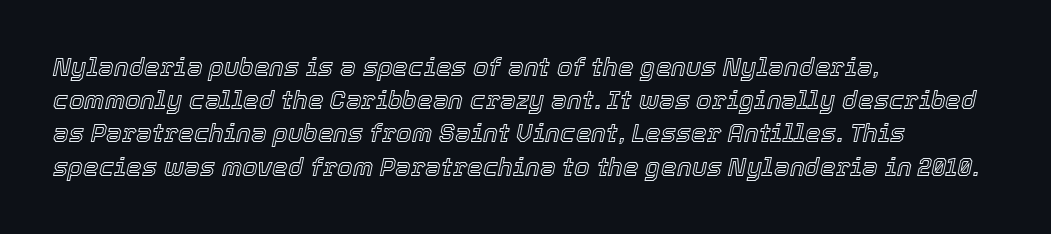
{"italic": "yes", "lean": "right", "slant_degrees": 12, "underline": "no", "align": "left", "line_spacing": "normal", "line_spacing_ratio": 1.33, "letter_spacing": "normal", "letter_spacing_em": 0.0, "glyph_px": 25}
